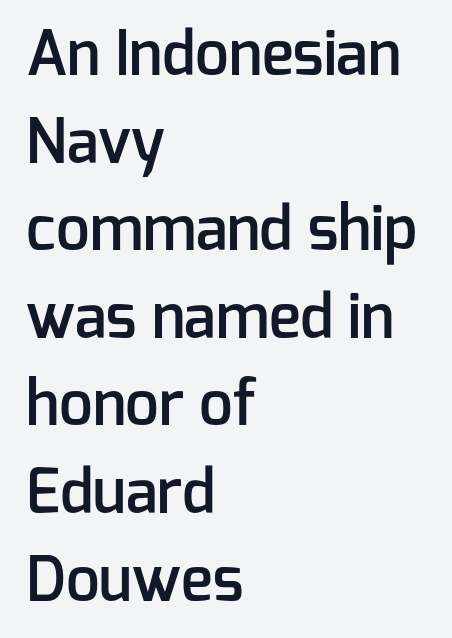
Q: Is the text bold? A: Semi-bold.
Q: Is the text italic (slanted)? A: No, it is upright.
Q: Is the typeface a serif or a sans-serif typeface? A: Sans-serif.
Q: Is the text underlined? A: No.
Q: How is the paragraph aligned? A: Left-aligned.
Q: Is the spacing between letters normal or unusually wide? A: Normal.
Q: Is the spacing between lines tight, normal or loose? A: Normal.
Q: Width (condensed, normal, or wide)? A: Normal.
Q: Stroke contrast? A: Low.
Q: x-height? A: Medium.
Q: Monospaced? A: No.
